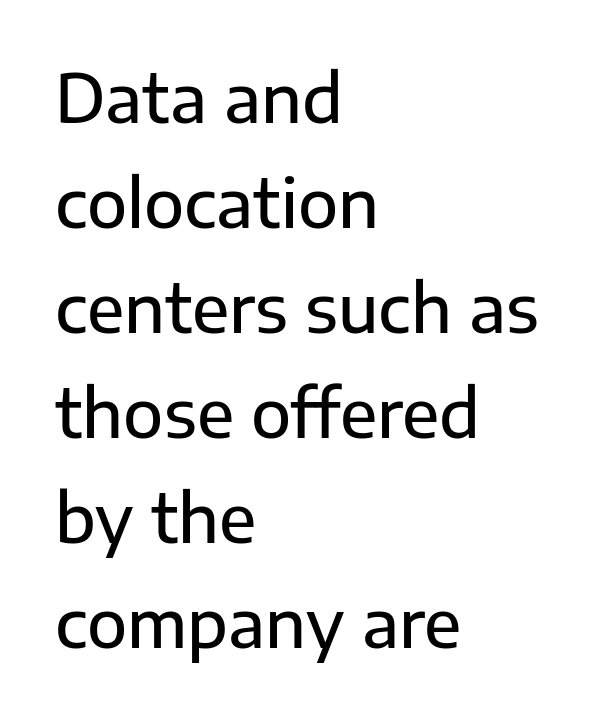
{"serif": "no", "italic": "no", "width": "normal", "stroke_contrast": "low", "x_height": "medium", "monospaced": "no", "underline": "no", "align": "left", "line_spacing": "normal", "line_spacing_ratio": 1.59, "letter_spacing": "normal", "letter_spacing_em": 0.0, "glyph_px": 66}
